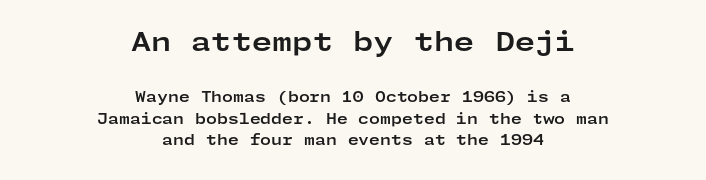
The image shows 26 px bold type, upright; set centered, normal line spacing (1.55x), normal letter spacing, not underlined; the first (top) block is 1.86x larger.
